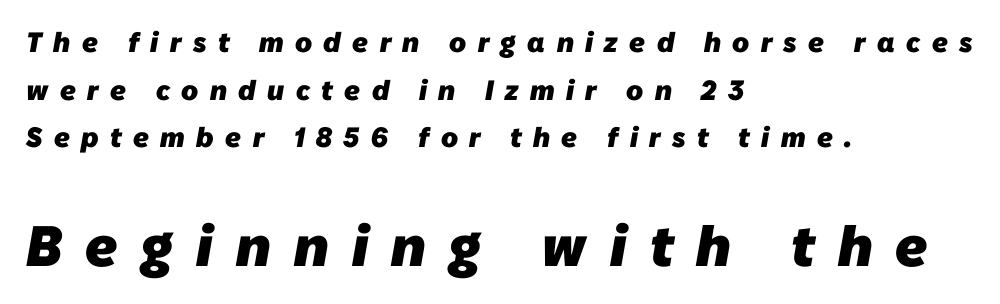
The passage shown begins with its smaller block and ends with its larger one. No word sits above an underline. Does the leading feel generous? No, just average. Summary of weight: heavy, a full bold. How are the letters spaced? Widely, with obvious added tracking. A typesetter would label this face a sans.
